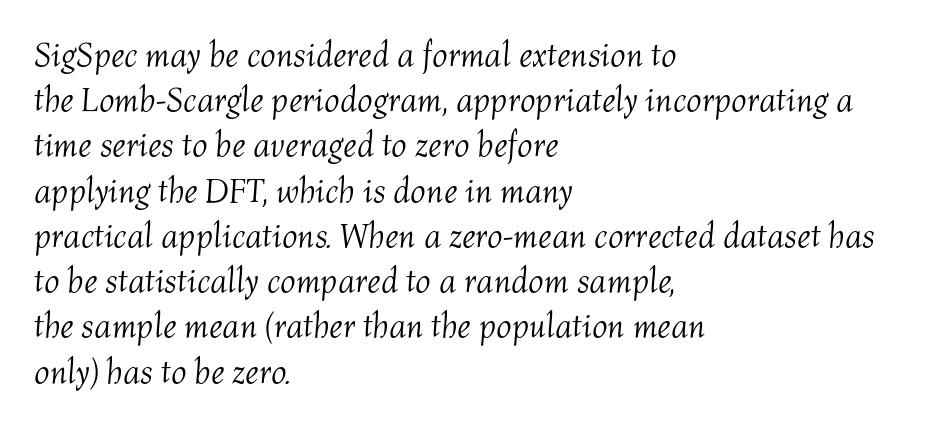
The image shows 34 px light type, italic (leaning right); set left-aligned, normal line spacing (1.33x), normal letter spacing, not underlined; medium stroke contrast and a medium x-height.
